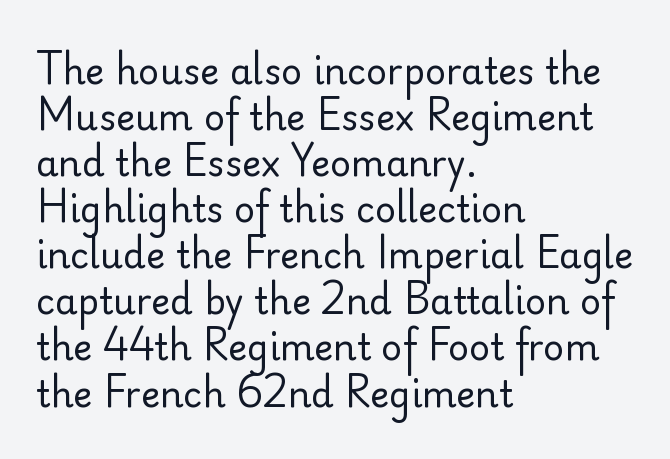
The image shows 36 px regular-weight sans-serif type, upright; set left-aligned, normal line spacing (1.28x), normal letter spacing, not underlined; low stroke contrast and a small x-height.
